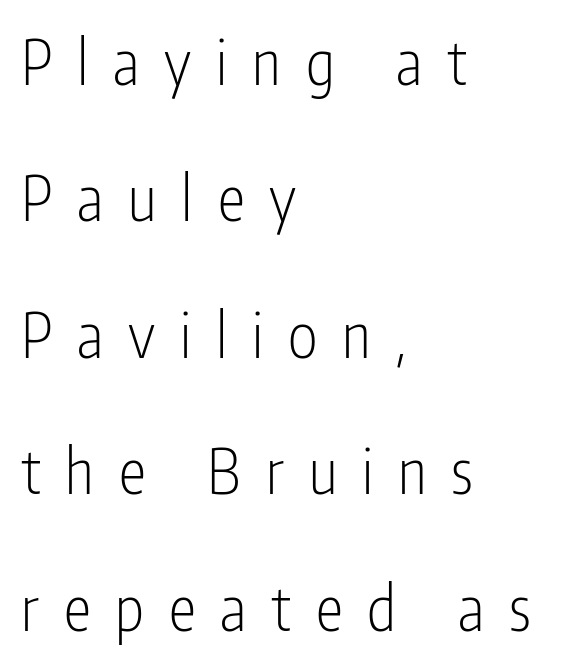
The image shows 62 px light, condensed sans-serif type, upright; set left-aligned, loose line spacing (2.2x), unusually wide letter spacing (+0.4 em), not underlined; low stroke contrast and a medium x-height.
